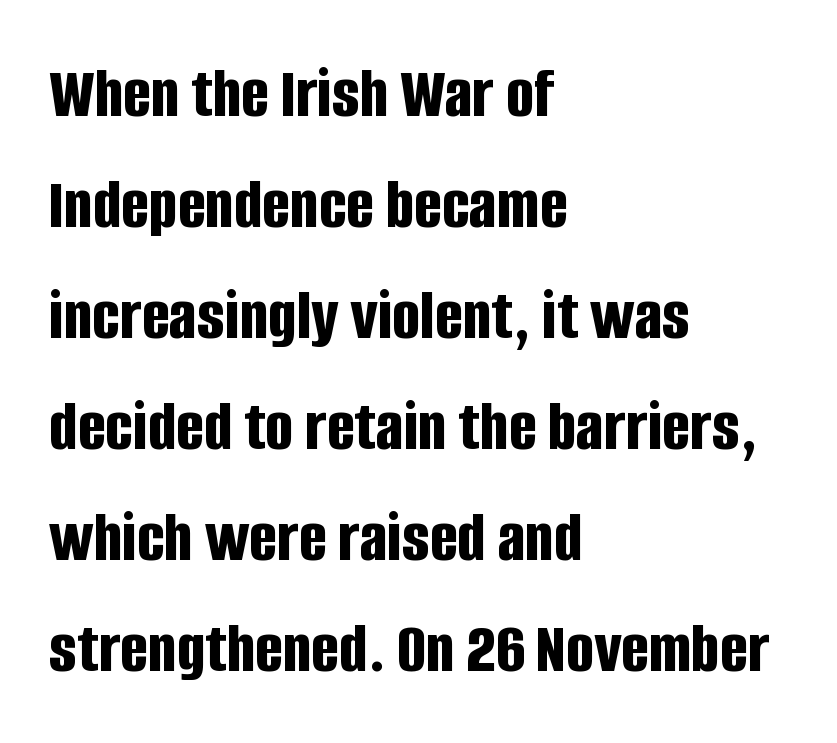
The image shows 74 px bold, condensed sans-serif type, upright; set left-aligned, normal line spacing (1.5x), normal letter spacing, not underlined; low stroke contrast and a large x-height.
